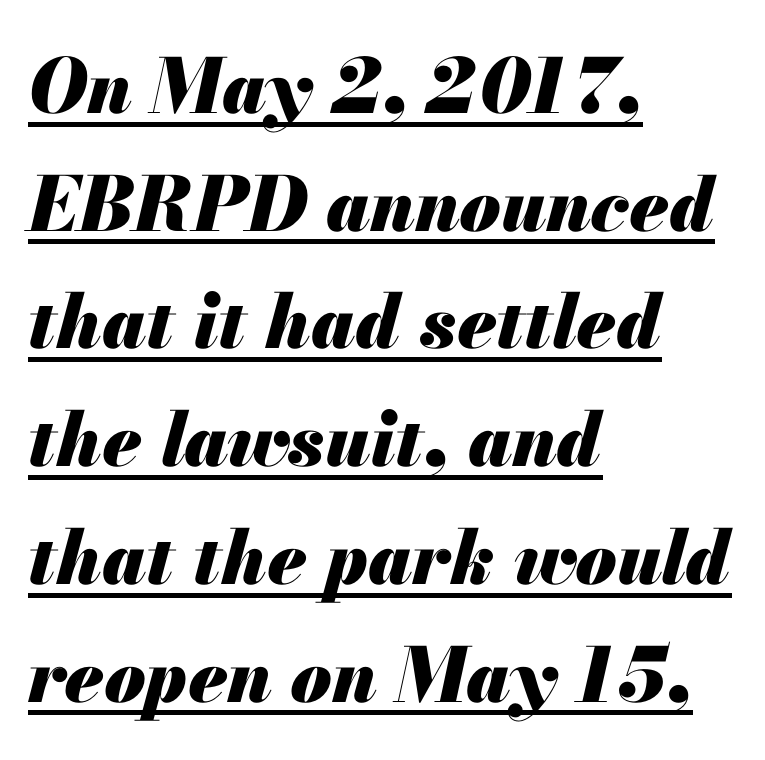
Q: Is the text bold? A: Yes.
Q: Is the text italic (slanted)? A: Yes, it leans right by about 13 degrees.
Q: Is the text underlined? A: Yes.
Q: How is the paragraph aligned? A: Left-aligned.
Q: Is the spacing between letters normal or unusually wide? A: Normal.
Q: Is the spacing between lines tight, normal or loose? A: Normal.
Q: Width (condensed, normal, or wide)? A: Normal.
Q: Stroke contrast? A: Medium.
Q: x-height? A: Small.
Q: Monospaced? A: No.
